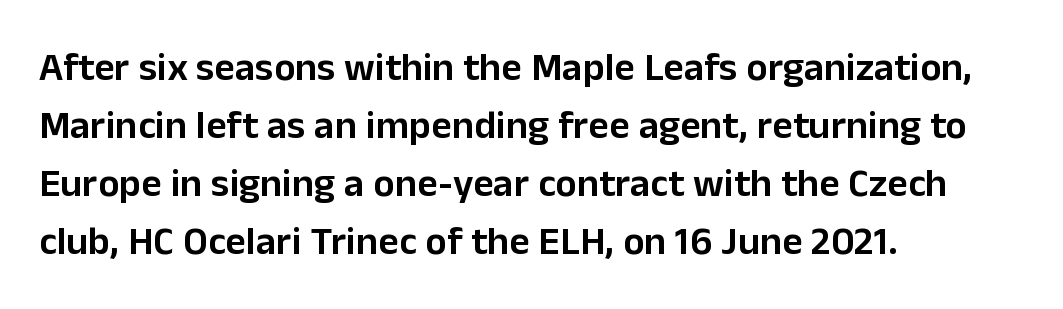
The image shows 40 px semibold sans-serif type, upright; set left-aligned, normal line spacing (1.45x), normal letter spacing, not underlined; low stroke contrast and a medium x-height.
